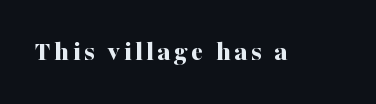
Q: Is the text bold? A: Yes.
Q: Is the text italic (slanted)? A: No, it is upright.
Q: Is the typeface a serif or a sans-serif typeface? A: Serif.
Q: Is the text underlined? A: No.
Q: Width (condensed, normal, or wide)? A: Normal.
Q: Stroke contrast? A: Medium.
Q: x-height? A: Medium.
Q: Monospaced? A: No.
